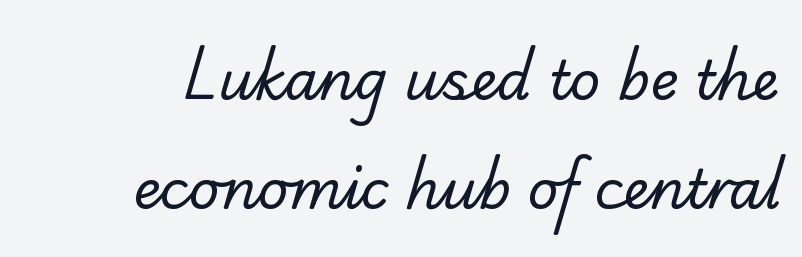
Q: Is the text bold? A: No.
Q: Is the typeface a serif or a sans-serif typeface? A: Serif.
Q: Is the text underlined? A: No.
Q: Is the spacing between letters normal or unusually wide? A: Normal.
Q: Is the spacing between lines tight, normal or loose? A: Loose.
Q: Width (condensed, normal, or wide)? A: Normal.
Q: Stroke contrast? A: Low.
Q: x-height? A: Small.
Q: Monospaced? A: No.
